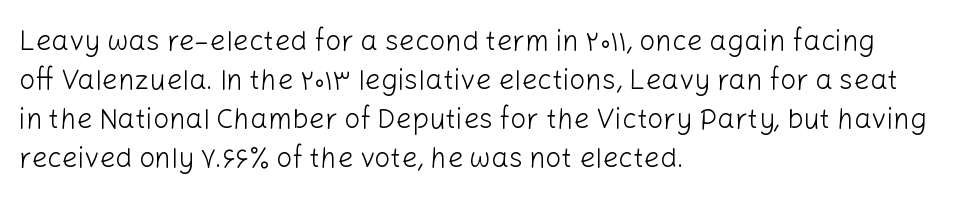
Q: Is the text bold? A: No.
Q: Is the text italic (slanted)? A: No, it is upright.
Q: Is the typeface a serif or a sans-serif typeface? A: Sans-serif.
Q: Is the text underlined? A: No.
Q: How is the paragraph aligned? A: Left-aligned.
Q: Is the spacing between letters normal or unusually wide? A: Normal.
Q: Is the spacing between lines tight, normal or loose? A: Normal.
Q: Width (condensed, normal, or wide)? A: Normal.
Q: Stroke contrast? A: Low.
Q: x-height? A: Medium.
Q: Monospaced? A: No.
